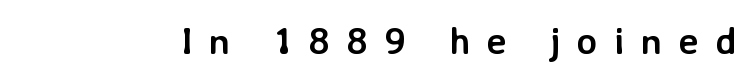
Proportional: the letters do not fall into vertical columns. A full-strength bold gives these letters their thick strokes. The designer went with a sans here, leaving each stem footless. A typesetter would mark this as roman, not italic. Type without underlining.
